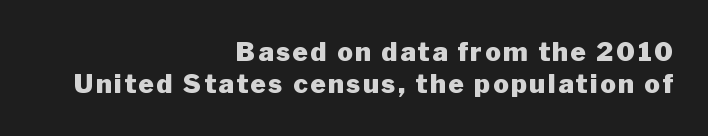
Q: Is the text bold? A: Yes.
Q: Is the text italic (slanted)? A: No, it is upright.
Q: Is the text underlined? A: No.
Q: How is the paragraph aligned? A: Right-aligned.
